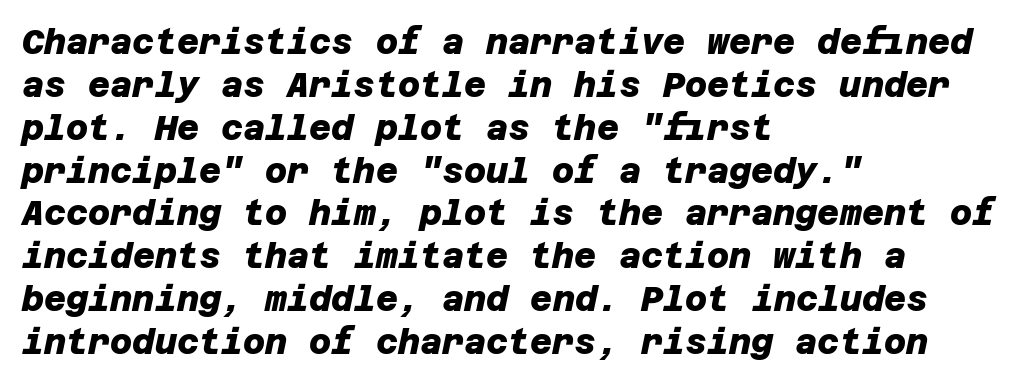
Q: Is the text bold? A: Yes.
Q: Is the typeface a serif or a sans-serif typeface? A: Sans-serif.
Q: Is the text underlined? A: No.
Q: How is the paragraph aligned? A: Left-aligned.
Q: Is the spacing between letters normal or unusually wide? A: Normal.
Q: Is the spacing between lines tight, normal or loose? A: Normal.
Q: Width (condensed, normal, or wide)? A: Normal.
Q: Stroke contrast? A: Low.
Q: x-height? A: Large.
